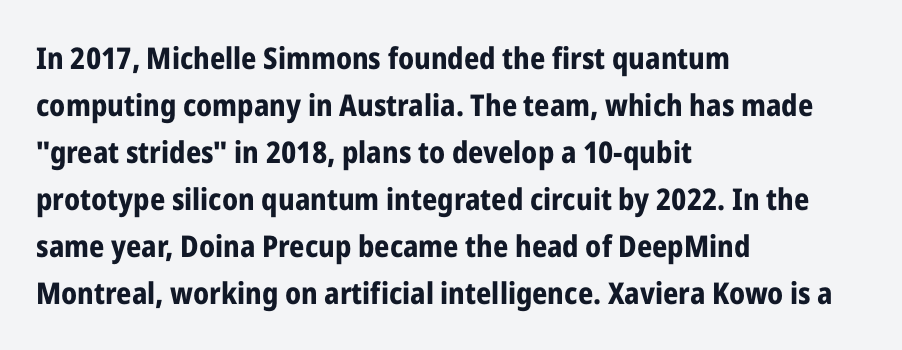
{"serif": "no", "italic": "no", "bold": "yes", "weight": "bold", "width": "condensed", "stroke_contrast": "low", "x_height": "medium", "monospaced": "no", "underline": "no", "align": "left", "line_spacing": "normal", "line_spacing_ratio": 1.57, "letter_spacing": "normal", "letter_spacing_em": 0.0, "glyph_px": 30}
